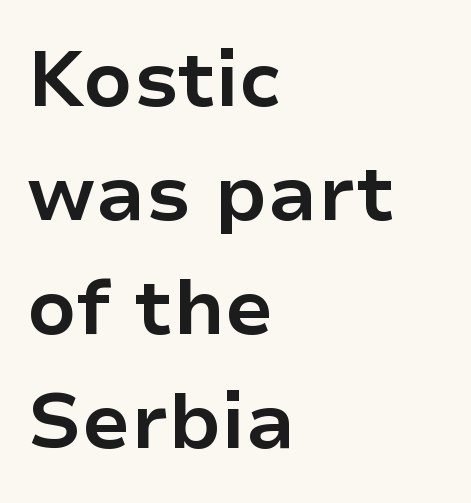
{"serif": "no", "italic": "no", "bold": "yes", "weight": "bold", "width": "normal", "stroke_contrast": "low", "x_height": "medium", "monospaced": "no", "underline": "no", "align": "left", "line_spacing": "normal", "line_spacing_ratio": 1.46, "letter_spacing": "normal", "letter_spacing_em": 0.0, "glyph_px": 78}
